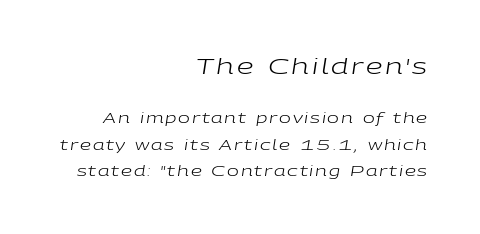
{"italic": "yes", "lean": "right", "slant_degrees": 9, "bold": "no", "underline": "no", "align": "right", "line_spacing_ratio": 1.89, "larger_block": "first", "size_ratio": 1.5, "glyph_px": 21}
